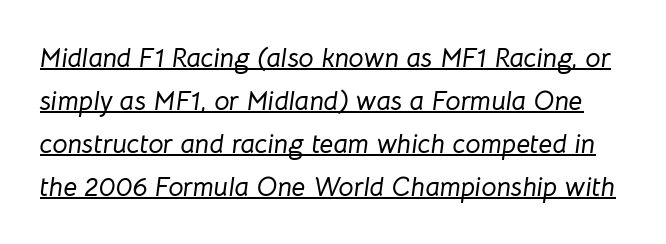
{"italic": "yes", "lean": "right", "slant_degrees": 8, "underline": "yes", "line_spacing": "normal", "line_spacing_ratio": 1.59, "letter_spacing": "normal", "letter_spacing_em": 0.0, "glyph_px": 27}
